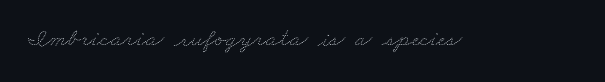
Ink coverage per letter is moderate at most. Check the space under the baseline: it is left empty. Nobody touched the tracking dial on this one.
